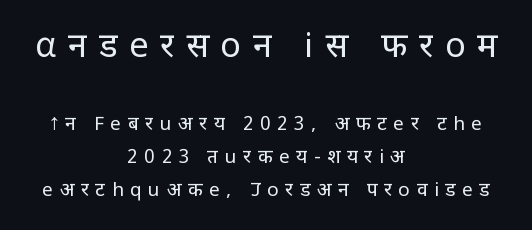
Bare-footed words on every line. When letters stand straight like this, we call the style roman or upright. A light-to-regular cut is what we see here. Classification — sans serif.
